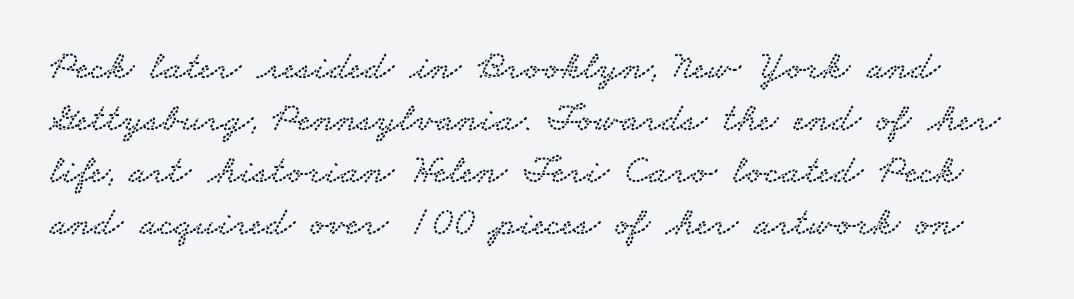
Q: Is the text underlined? A: No.
Q: Is the spacing between letters normal or unusually wide? A: Normal.
Q: Is the spacing between lines tight, normal or loose? A: Normal.
Q: Width (condensed, normal, or wide)? A: Wide.
Q: Stroke contrast? A: Low.
Q: x-height? A: Small.
Q: Monospaced? A: No.
